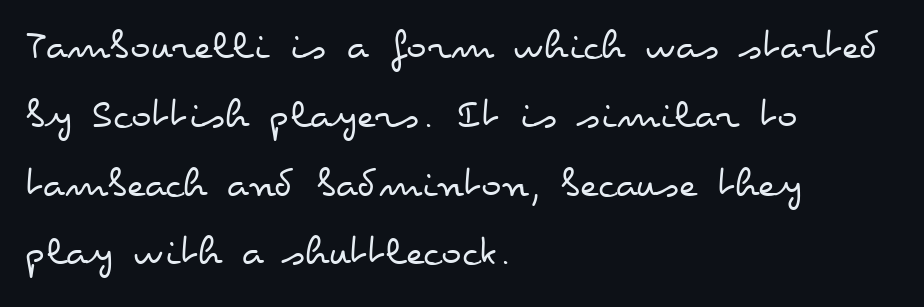
The image shows 43 px regular-weight, wide type, upright; set left-aligned, normal line spacing (1.6x), normal letter spacing, not underlined; low stroke contrast and a small x-height.
